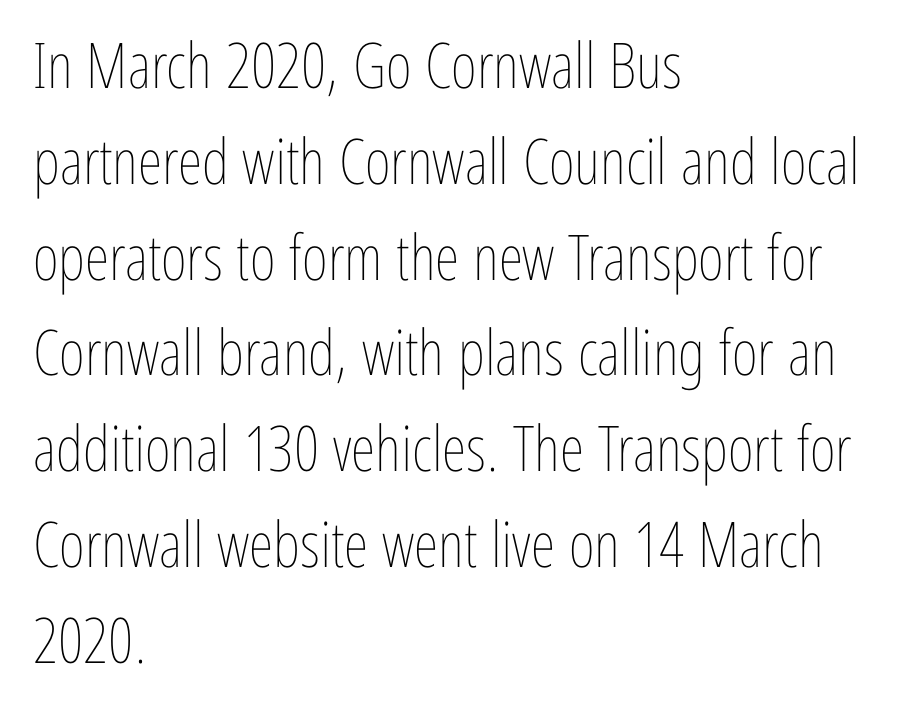
{"italic": "no", "bold": "no", "weight": "thin", "width": "condensed", "stroke_contrast": "low", "x_height": "medium", "monospaced": "no", "underline": "no", "align": "left", "line_spacing": "normal", "line_spacing_ratio": 1.52, "letter_spacing": "normal", "letter_spacing_em": 0.0, "glyph_px": 63}
